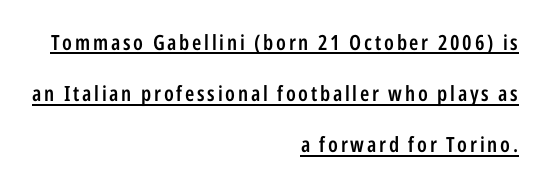
{"italic": "no", "bold": "semi", "underline": "yes", "align": "right", "line_spacing": "loose", "line_spacing_ratio": 2.44, "glyph_px": 21}
